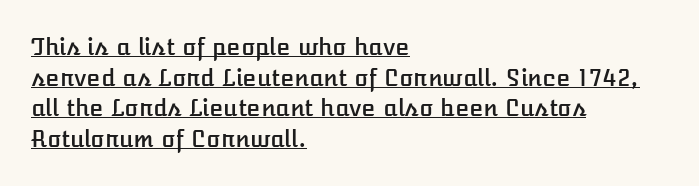
The image shows 23 px text type, upright; set left-aligned, normal line spacing (1.33x), normal letter spacing, underlined.
